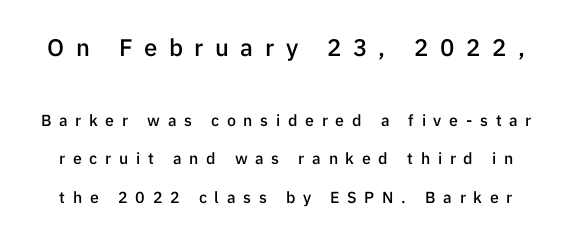
It's the straight-up-and-down kind of type. Only glyphs here, with clear space below each row. How are the letters spaced? Widely, with obvious added tracking. A student would notice the top passage is typeset larger than what follows.
